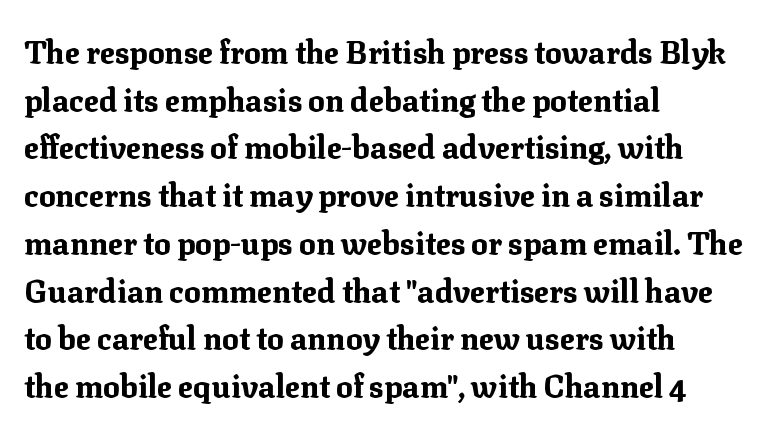
Heavy, bold letterforms. Tracking value appears to be zero — textbook default spacing. Is this a fixed-width face? No — the glyphs have proportional, varying widths. Every stem runs plumb, perpendicular to the baseline.
